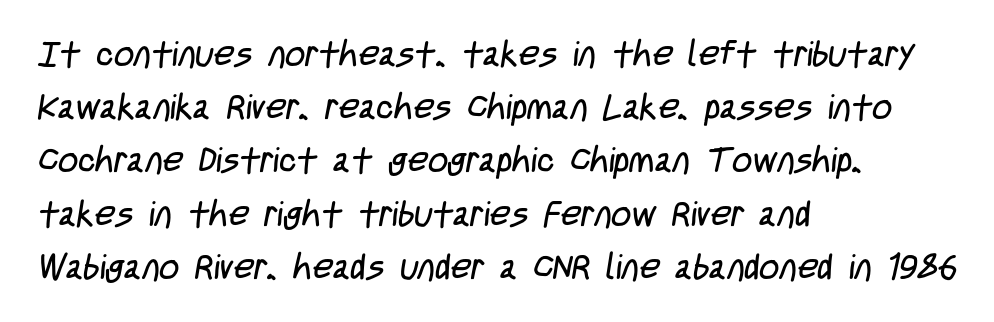
Descenders are the only things crossing below the line. Baseline-to-baseline distance is the conventional proportion of letter height. The setting favours the left margin, as ordinary paragraphs usually do. The rendering keeps characters at their native spacing. In terms of letterform style, serifs are entirely absent.
